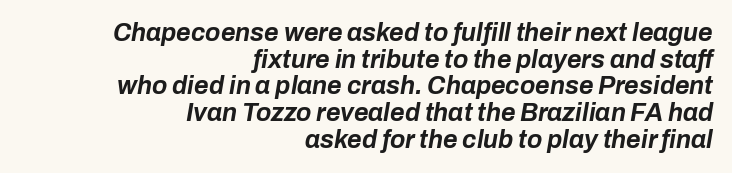
Q: Is the text bold? A: Yes.
Q: Is the text italic (slanted)? A: Yes, it leans right by about 10 degrees.
Q: Is the text underlined? A: No.
Q: How is the paragraph aligned? A: Right-aligned.
Q: Is the spacing between letters normal or unusually wide? A: Normal.
Q: Is the spacing between lines tight, normal or loose? A: Tight.
